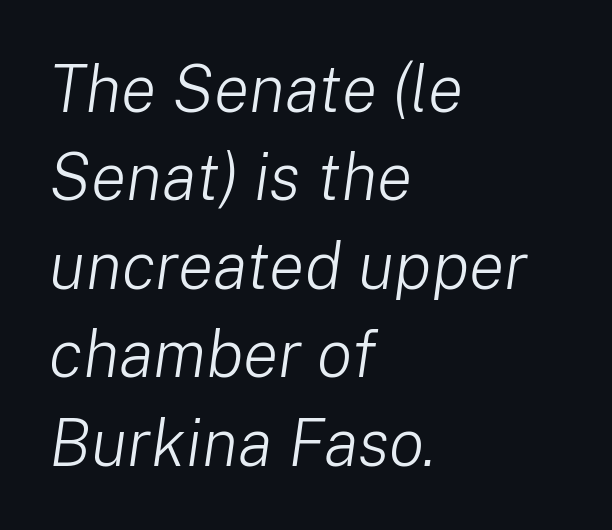
Q: Is the text bold? A: No.
Q: Is the text italic (slanted)? A: Yes, it leans right by about 8 degrees.
Q: Is the text underlined? A: No.
Q: How is the paragraph aligned? A: Left-aligned.
Q: Is the spacing between letters normal or unusually wide? A: Normal.
Q: Is the spacing between lines tight, normal or loose? A: Normal.
Q: Width (condensed, normal, or wide)? A: Normal.
Q: Stroke contrast? A: Low.
Q: x-height? A: Medium.
Q: Monospaced? A: No.
